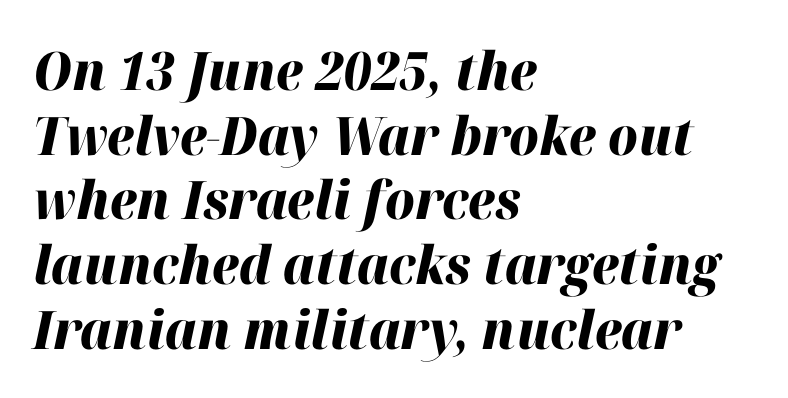
{"italic": "yes", "lean": "right", "slant_degrees": 12, "bold": "yes", "weight": "heavy", "width": "normal", "stroke_contrast": "high", "x_height": "medium", "monospaced": "no", "underline": "no", "align": "left", "line_spacing_ratio": 1.22, "letter_spacing": "normal", "letter_spacing_em": 0.0, "glyph_px": 53}
